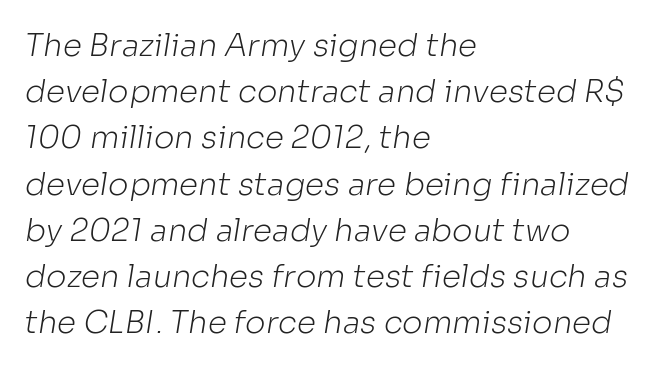
Q: Is the text bold? A: No.
Q: Is the typeface a serif or a sans-serif typeface? A: Sans-serif.
Q: Is the text underlined? A: No.
Q: How is the paragraph aligned? A: Left-aligned.
Q: Is the spacing between letters normal or unusually wide? A: Normal.
Q: Is the spacing between lines tight, normal or loose? A: Normal.
Q: Width (condensed, normal, or wide)? A: Normal.
Q: Stroke contrast? A: Low.
Q: x-height? A: Medium.
Q: Monospaced? A: No.
